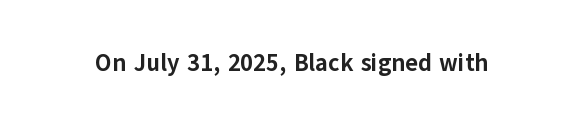
What stands out about the letter spacing? Nothing — it is the standard amount. Upright lettering throughout. Bold? Absolutely — the strokes are thick and heavy. The glyphs are unaccompanied by any horizontal stroke below them.
